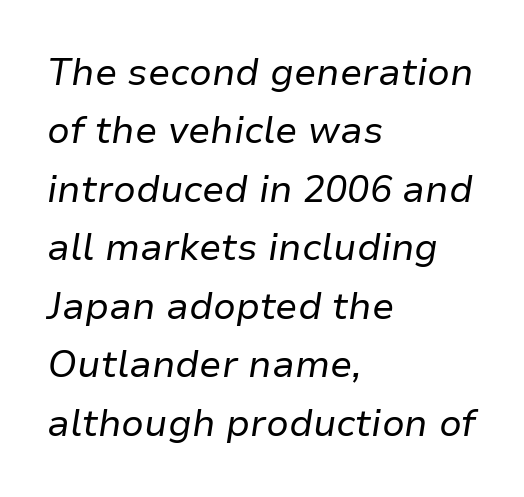
Q: Is the text bold? A: No.
Q: Is the text italic (slanted)? A: Yes, it leans right by about 9 degrees.
Q: Is the text underlined? A: No.
Q: How is the paragraph aligned? A: Left-aligned.
Q: Is the spacing between letters normal or unusually wide? A: Normal.
Q: Is the spacing between lines tight, normal or loose? A: Normal.
Q: Width (condensed, normal, or wide)? A: Normal.
Q: Stroke contrast? A: Low.
Q: x-height? A: Medium.
Q: Monospaced? A: No.
